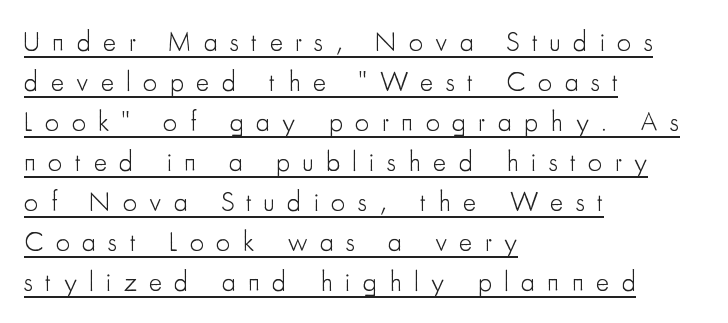
{"serif": "no", "italic": "no", "bold": "no", "weight": "light", "width": "condensed", "stroke_contrast": "low", "x_height": "small", "monospaced": "no", "underline": "yes", "align": "left", "line_spacing": "normal", "line_spacing_ratio": 1.43, "letter_spacing": "wide", "letter_spacing_em": 0.44, "glyph_px": 28}
